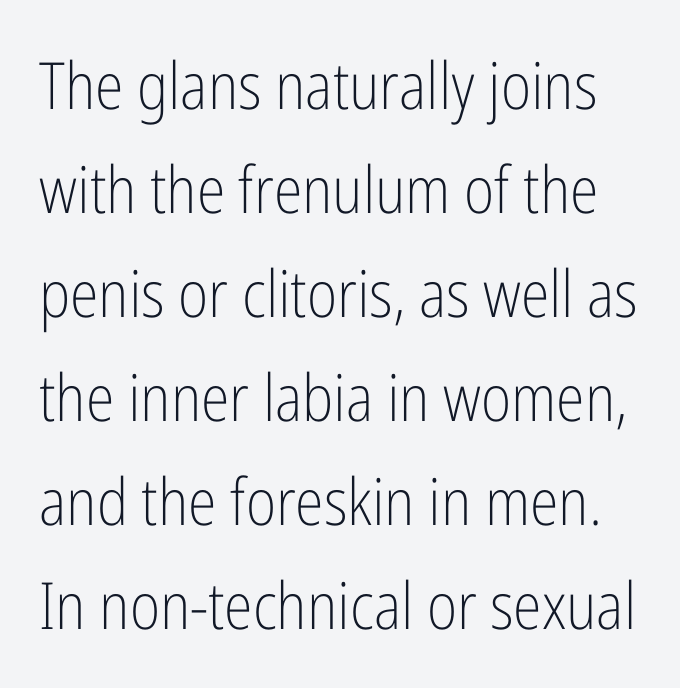
Between one letter and the next there's only the usual sliver of space. Type without underlining. Bold? No — there's no thickening of the strokes. Proportional: the letters do not fall into vertical columns. The typography opts for an upright posture over an oblique one.
